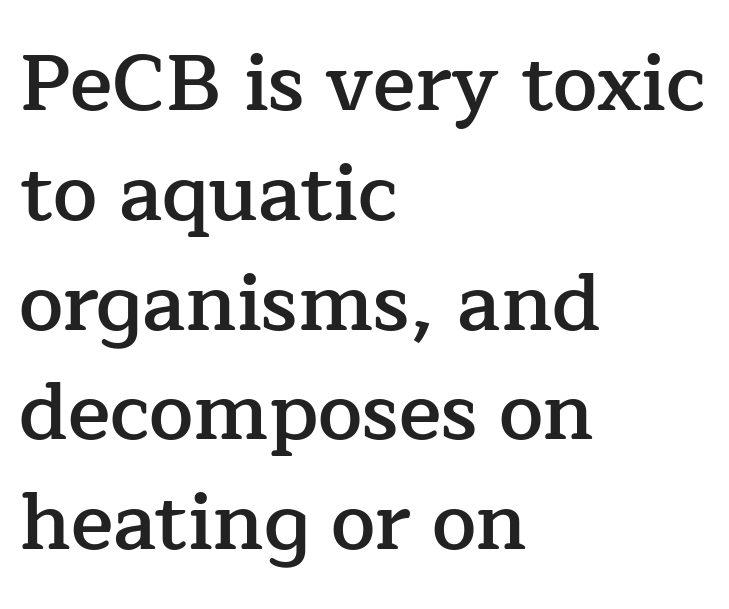
{"serif": "yes", "italic": "no", "bold": "semi", "weight": "semibold", "width": "normal", "stroke_contrast": "low", "x_height": "medium", "monospaced": "no", "underline": "no", "align": "left", "line_spacing": "normal", "line_spacing_ratio": 1.39, "letter_spacing": "normal", "letter_spacing_em": 0.0, "glyph_px": 79}
